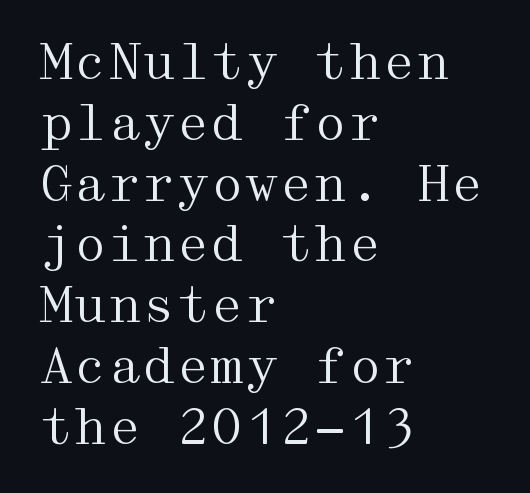
The image shows 49 px regular-weight, wide serif type, upright; set left-aligned, line spacing 1.24x, normal letter spacing, not underlined; medium stroke contrast and a medium x-height.
